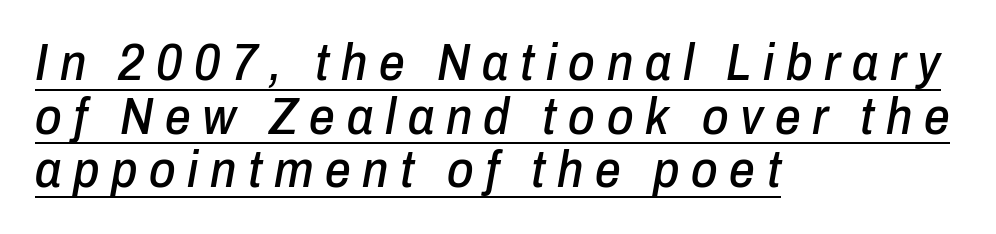
{"italic": "yes", "lean": "right", "slant_degrees": 10, "width": "condensed", "stroke_contrast": "low", "x_height": "medium", "monospaced": "no", "underline": "yes", "align": "left", "line_spacing": "tight", "line_spacing_ratio": 1.05, "letter_spacing": "wide", "letter_spacing_em": 0.23, "glyph_px": 51}
